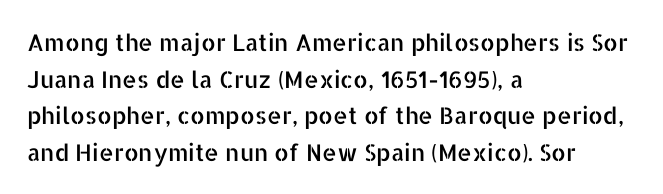
{"italic": "no", "underline": "no", "align": "left", "line_spacing": "normal", "line_spacing_ratio": 1.59, "letter_spacing": "normal", "letter_spacing_em": 0.0, "glyph_px": 23}
